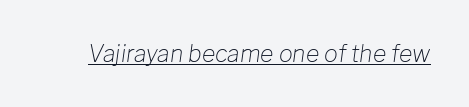
Q: Is the text bold? A: No.
Q: Is the text italic (slanted)? A: Yes, it leans right by about 8 degrees.
Q: Is the text underlined? A: Yes.
Q: Is the spacing between letters normal or unusually wide? A: Normal.
